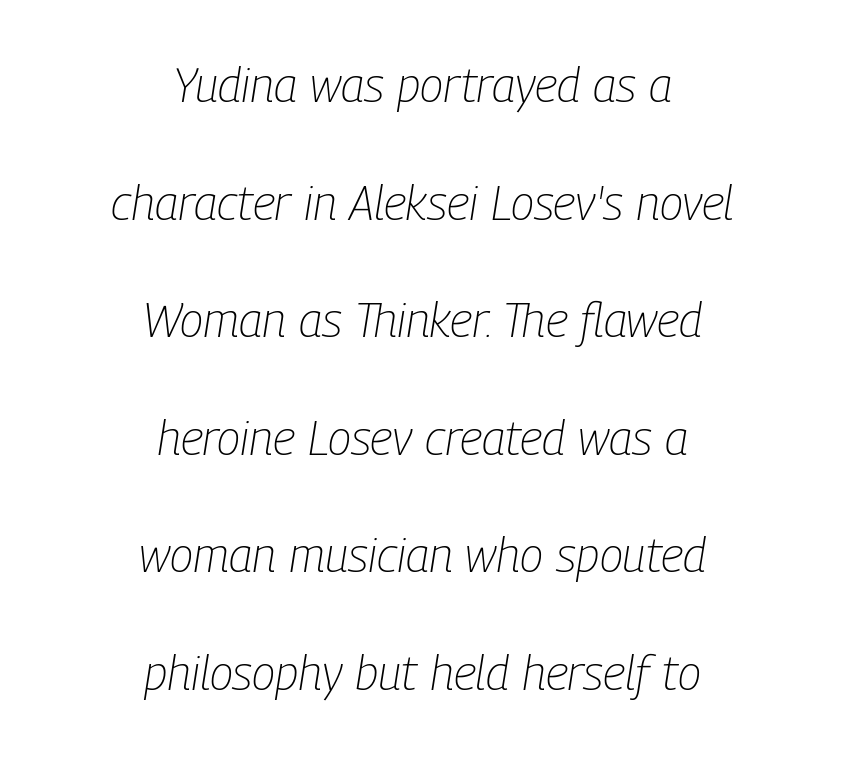
{"italic": "yes", "lean": "right", "slant_degrees": 9, "bold": "no", "weight": "light", "width": "condensed", "stroke_contrast": "low", "x_height": "medium", "monospaced": "no", "underline": "no", "align": "center", "line_spacing": "loose", "line_spacing_ratio": 2.45, "letter_spacing": "normal", "letter_spacing_em": 0.0, "glyph_px": 48}
